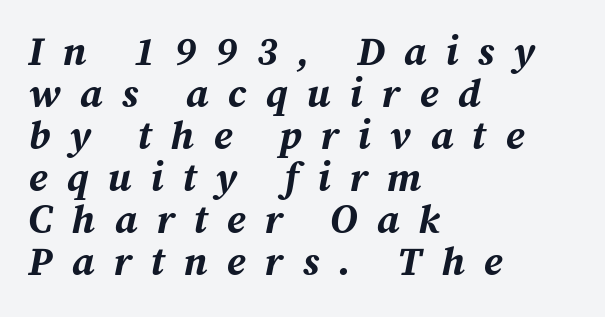
The image shows 40 px bold type, italic (leaning right); set left-aligned, tight line spacing (1.05x), unusually wide letter spacing (+0.48 em), not underlined; medium stroke contrast and a medium x-height.
